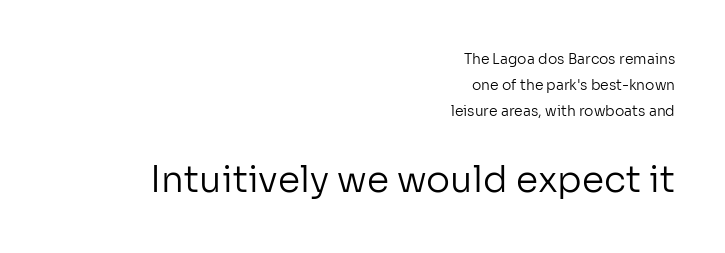
{"serif": "no", "italic": "no", "bold": "no", "weight": "regular", "width": "normal", "stroke_contrast": "low", "x_height": "medium", "monospaced": "no", "underline": "no", "align": "right", "line_spacing_ratio": 1.86, "letter_spacing": "normal", "letter_spacing_em": 0.0, "larger_block": "second", "size_ratio": 2.57, "glyph_px": 36}
